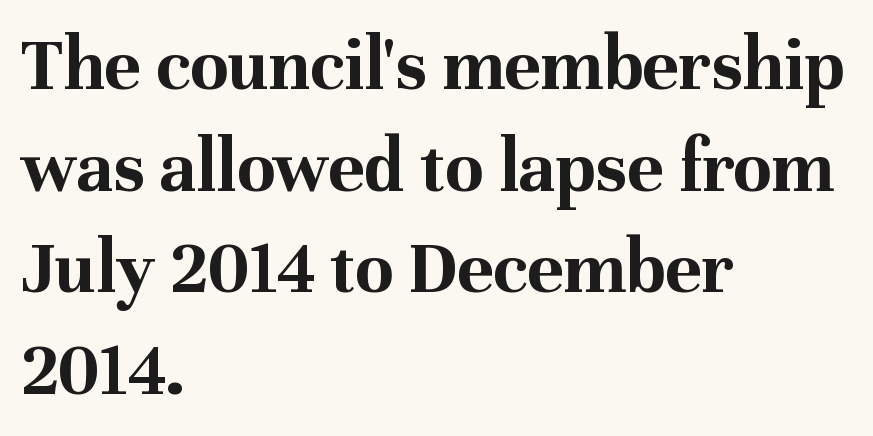
The image shows 77 px bold serif type, upright; set left-aligned, normal line spacing (1.32x), normal letter spacing, not underlined; medium stroke contrast and a medium x-height.
